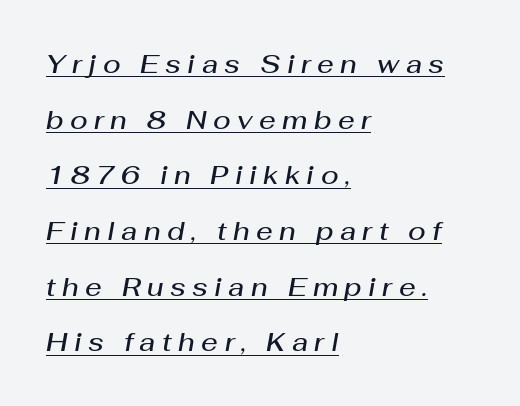
This sample is left-justified, so line endings fall wherever the words run out. Baseline-to-baseline distance is far greater than the letter height. The gaps between neighbouring characters are conspicuously large. Every character sits at an angle, as italics do. A typographer would call this underscored text.
